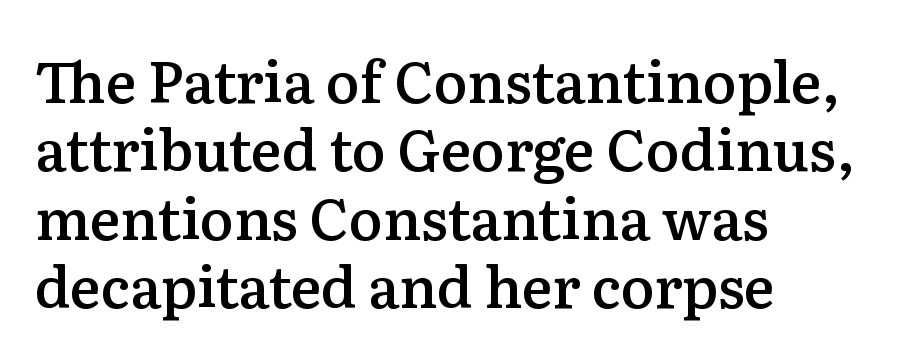
The image shows 57 px semibold serif type, upright; set left-aligned, line spacing 1.2x, normal letter spacing, not underlined; low stroke contrast and a medium x-height.
